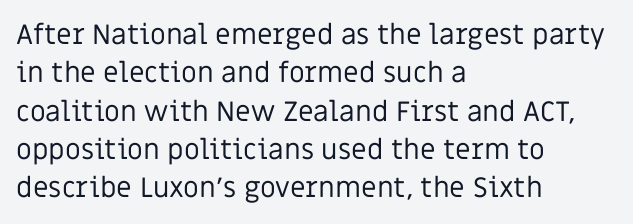
You could not count columns in this text — the font is proportionally spaced. Is the letter spacing exaggerated? No — it looks like the ordinary default. Nobody drew a line under any word here. If you measured baseline to baseline, you'd find a middling distance. Observe the absence of serifs on each vertical stroke in this sample. No italicization has been applied; the sample stays upright.
